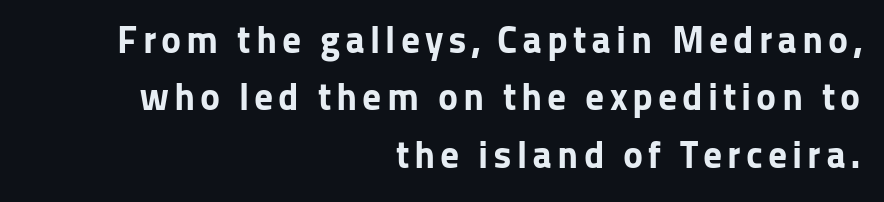
Q: Is the text bold? A: Yes.
Q: Is the text italic (slanted)? A: No, it is upright.
Q: Is the typeface a serif or a sans-serif typeface? A: Sans-serif.
Q: Is the text underlined? A: No.
Q: How is the paragraph aligned? A: Right-aligned.
Q: Is the spacing between lines tight, normal or loose? A: Normal.
Q: Width (condensed, normal, or wide)? A: Normal.
Q: Stroke contrast? A: Low.
Q: x-height? A: Medium.
Q: Monospaced? A: No.
